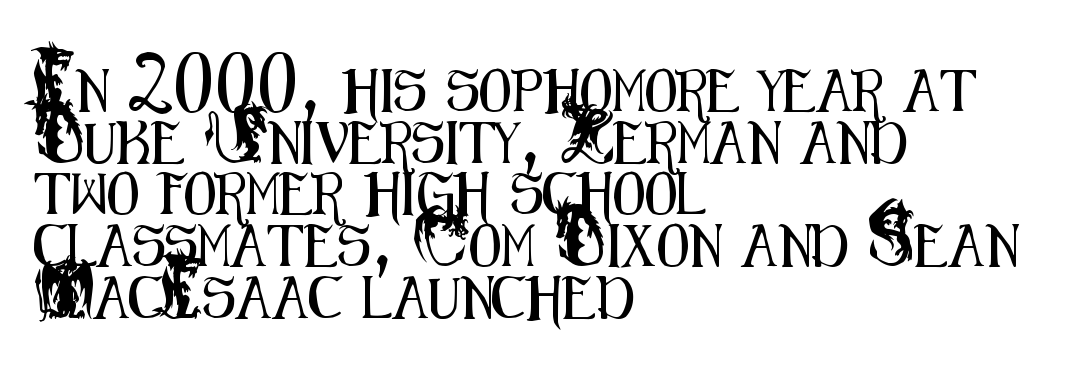
{"serif": "no", "italic": "no", "width": "condensed", "stroke_contrast": "medium", "x_height": "small", "monospaced": "no", "underline": "no", "align": "left", "line_spacing_ratio": 1.23, "letter_spacing": "normal", "letter_spacing_em": 0.0, "glyph_px": 42}
